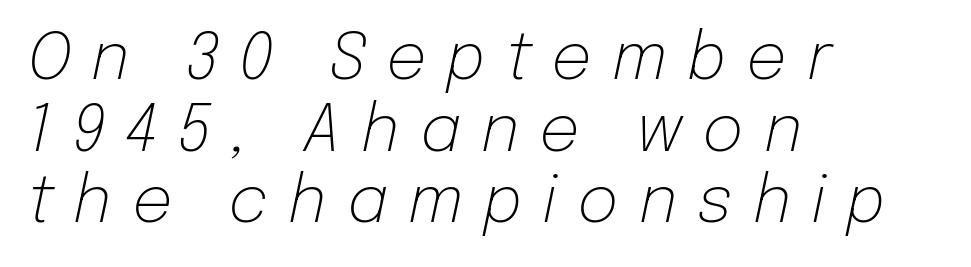
{"italic": "yes", "lean": "right", "slant_degrees": 12, "bold": "no", "weight": "light", "width": "normal", "stroke_contrast": "low", "x_height": "medium", "monospaced": "no", "underline": "no", "align": "left", "line_spacing": "tight", "line_spacing_ratio": 1.12, "letter_spacing": "wide", "letter_spacing_em": 0.31, "glyph_px": 64}
